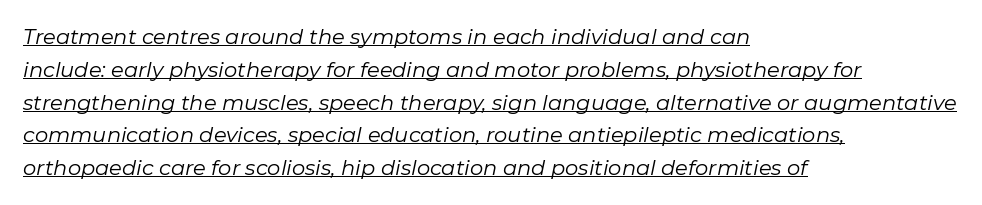
{"italic": "yes", "lean": "right", "slant_degrees": 11, "bold": "no", "underline": "yes", "align": "left", "line_spacing": "normal", "line_spacing_ratio": 1.56, "letter_spacing": "normal", "letter_spacing_em": 0.0, "glyph_px": 21}
